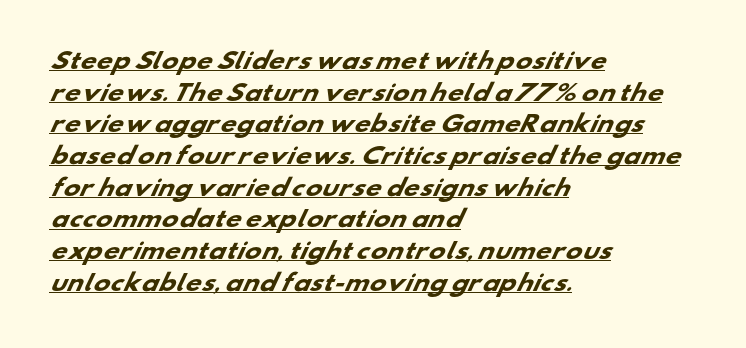
Here the glyphs are tracked normally, forming tight word shapes. The rendering uses a moderate line-height, typical for paragraphs. Quick note: underline on. Typographic density is high because the face is bold.
